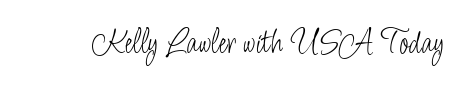
The image shows 36 px light, condensed sans-serif type; set normal letter spacing, not underlined; low stroke contrast and a small x-height.
